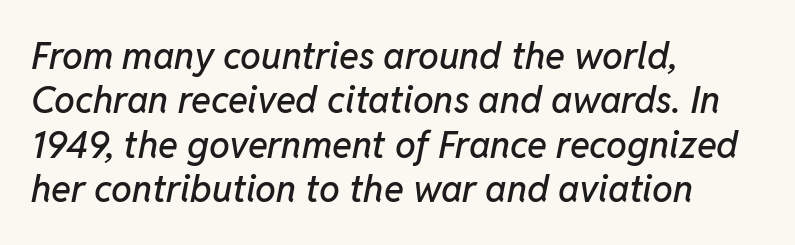
The image shows 37 px text type, italic (leaning right); set left-aligned, line spacing 1.2x, normal letter spacing, not underlined; low stroke contrast and a medium x-height.
